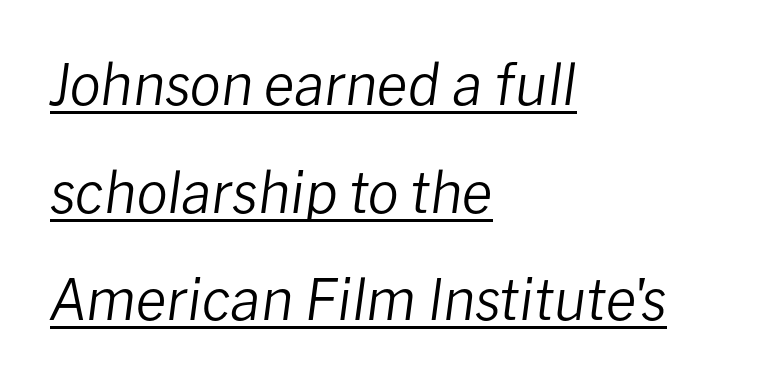
The image shows 56 px regular-weight type, italic (leaning right); set left-aligned, loose line spacing (1.92x), normal letter spacing, underlined; low stroke contrast and a medium x-height.
